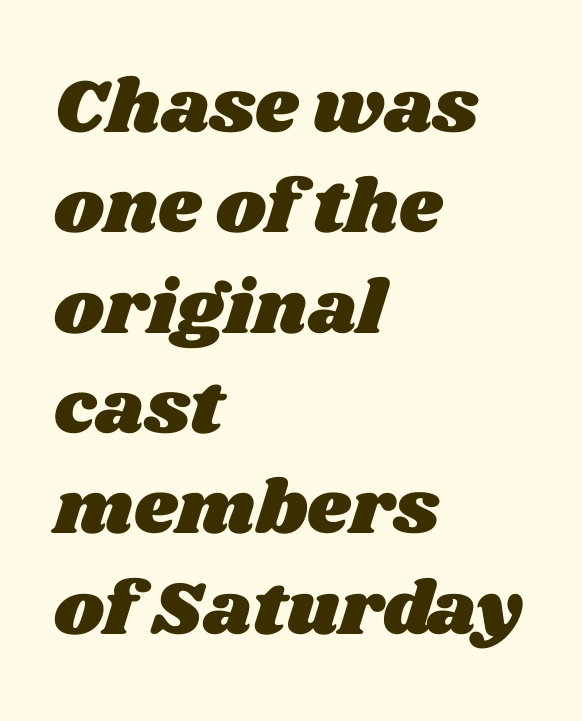
The ragged edge is on the right, which tells us the setting is flush left. Anything drawn beneath the words? Only blank space. A typesetter would call this zero additional tracking. The block of text has a typical density, with ordinary space between rows. The letters advance in unequal steps, a hallmark of proportional type.
